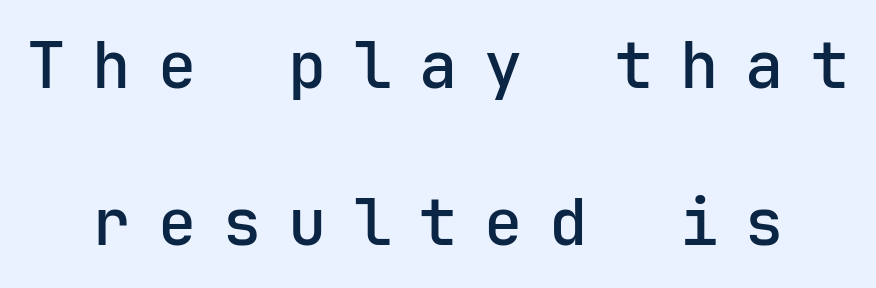
The image shows 64 px semibold sans-serif type, upright; set loose line spacing (2.46x), unusually wide letter spacing (+0.42 em), not underlined; low stroke contrast and a medium x-height.
